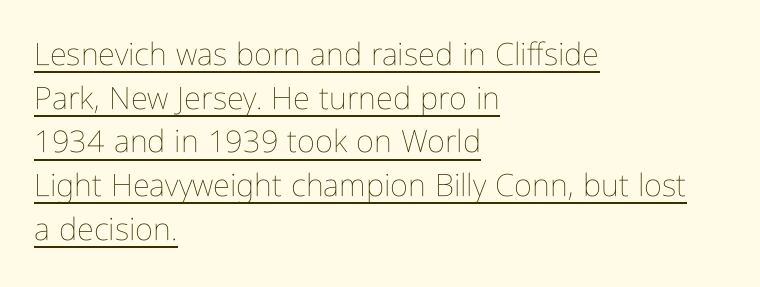
{"italic": "no", "bold": "no", "weight": "thin", "width": "condensed", "stroke_contrast": "low", "x_height": "medium", "monospaced": "no", "underline": "yes", "align": "left", "line_spacing": "normal", "line_spacing_ratio": 1.41, "letter_spacing": "normal", "letter_spacing_em": 0.0, "glyph_px": 31}
